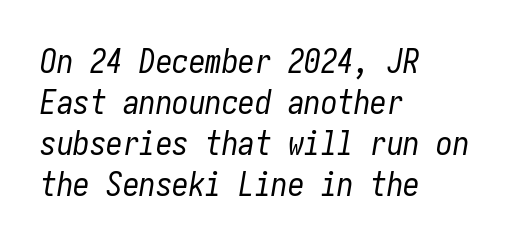
A student would call this left alignment; a typographer would say flush left, rag right. Default kerning and tracking; the words read as compact shapes. Is the type slanted? Yes — the strokes lean at a clear angle. Counters stay open thanks to moderate or lighter strokes. Underline: absent.
